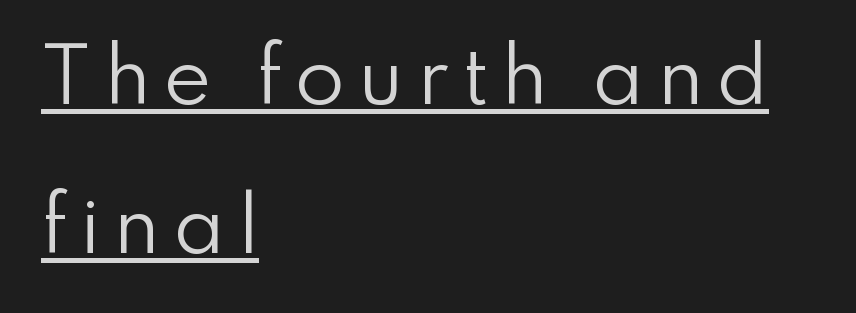
Q: Is the text bold? A: No.
Q: Is the text italic (slanted)? A: No, it is upright.
Q: Is the typeface a serif or a sans-serif typeface? A: Sans-serif.
Q: Is the text underlined? A: Yes.
Q: How is the paragraph aligned? A: Left-aligned.
Q: Is the spacing between lines tight, normal or loose? A: Loose.
Q: Width (condensed, normal, or wide)? A: Normal.
Q: Stroke contrast? A: Low.
Q: x-height? A: Small.
Q: Monospaced? A: No.
